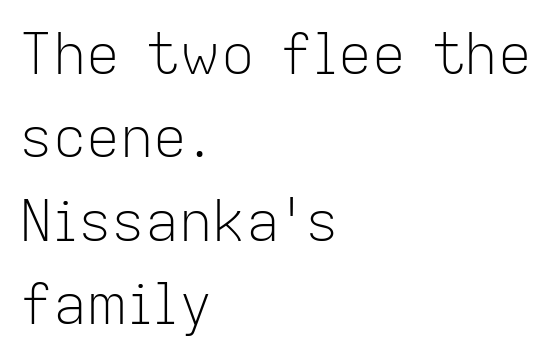
{"serif": "no", "italic": "no", "bold": "no", "weight": "light", "width": "normal", "stroke_contrast": "low", "x_height": "medium", "monospaced": "no", "underline": "no", "align": "left", "line_spacing": "normal", "line_spacing_ratio": 1.49, "letter_spacing": "normal", "letter_spacing_em": 0.0, "glyph_px": 56}
